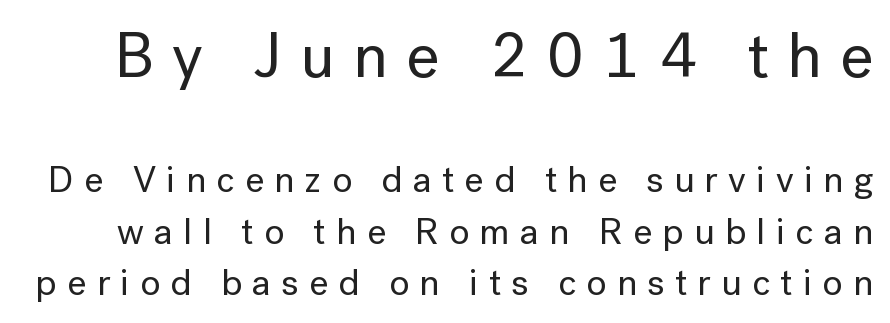
Q: Is the text italic (slanted)? A: No, it is upright.
Q: Is the typeface a serif or a sans-serif typeface? A: Sans-serif.
Q: Is the text underlined? A: No.
Q: Is the spacing between letters normal or unusually wide? A: Unusually wide.
Q: Is the spacing between lines tight, normal or loose? A: Normal.
Q: Which block of text is set in a larger size, the first (top) or the second (bottom)? A: The first (top) one.
Q: Width (condensed, normal, or wide)? A: Normal.
Q: Stroke contrast? A: Low.
Q: x-height? A: Medium.
Q: Monospaced? A: No.
